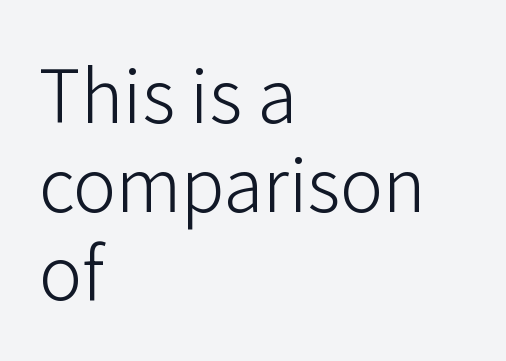
Q: Is the text bold? A: No.
Q: Is the text italic (slanted)? A: No, it is upright.
Q: Is the typeface a serif or a sans-serif typeface? A: Sans-serif.
Q: Is the text underlined? A: No.
Q: How is the paragraph aligned? A: Left-aligned.
Q: Is the spacing between letters normal or unusually wide? A: Normal.
Q: Width (condensed, normal, or wide)? A: Normal.
Q: Stroke contrast? A: Low.
Q: x-height? A: Medium.
Q: Monospaced? A: No.
